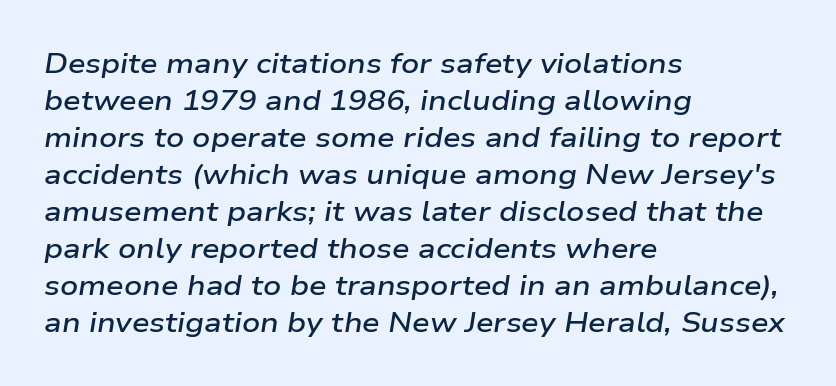
These lines are set flush left with a ragged right edge. The rendering keeps characters at their native spacing. Looking at the ascenders, they clearly lean. What's the leading like? Ordinary, nothing unusual. This is the in-between weight designers call semibold or demi.
